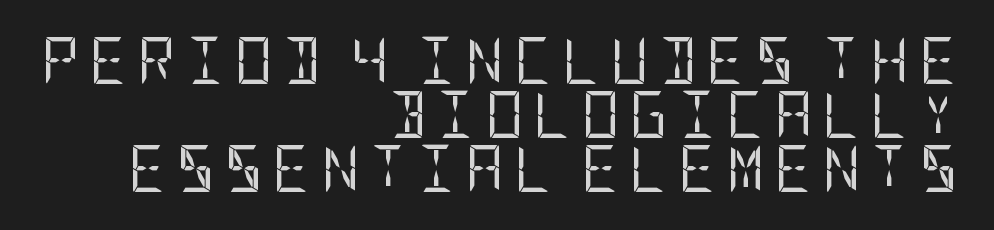
Q: Is the text bold? A: No.
Q: Is the text italic (slanted)? A: No, it is upright.
Q: Is the typeface a serif or a sans-serif typeface? A: Sans-serif.
Q: Is the text underlined? A: No.
Q: How is the paragraph aligned? A: Right-aligned.
Q: Is the spacing between letters normal or unusually wide? A: Unusually wide.
Q: Is the spacing between lines tight, normal or loose? A: Tight.
Q: Width (condensed, normal, or wide)? A: Condensed.
Q: Stroke contrast? A: Low.
Q: x-height? A: Large.
